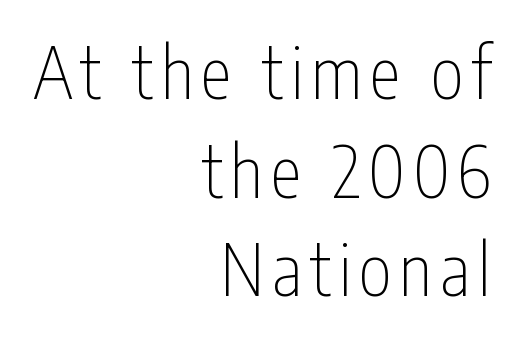
This rendering features lettering with no underline. This block has exactly the height ordinary leading produces. It's the straight-up-and-down kind of type. Counters stay open thanks to moderate or lighter strokes. Note: no serifs on the glyphs.
